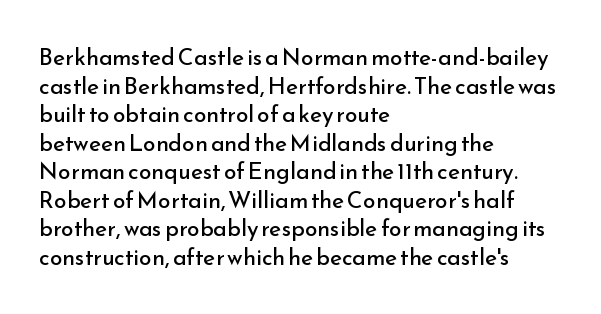
{"italic": "no", "bold": "no", "underline": "no", "align": "left", "line_spacing_ratio": 1.24, "letter_spacing": "normal", "letter_spacing_em": 0.0, "glyph_px": 23}
